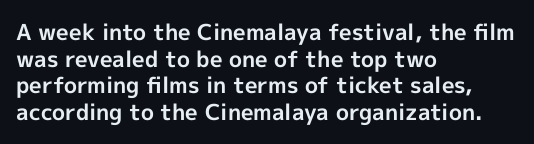
Q: Is the text bold? A: Yes.
Q: Is the text italic (slanted)? A: No, it is upright.
Q: Is the text underlined? A: No.
Q: How is the paragraph aligned? A: Left-aligned.
Q: Is the spacing between letters normal or unusually wide? A: Normal.
